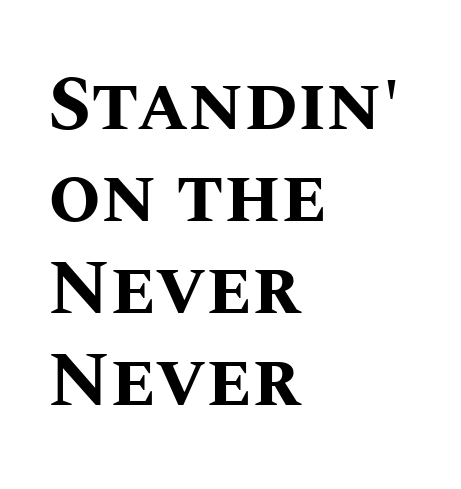
{"italic": "no", "bold": "yes", "weight": "bold", "width": "normal", "stroke_contrast": "medium", "x_height": "large", "monospaced": "no", "underline": "no", "align": "left", "line_spacing_ratio": 1.21, "letter_spacing": "normal", "letter_spacing_em": 0.0, "glyph_px": 76}
